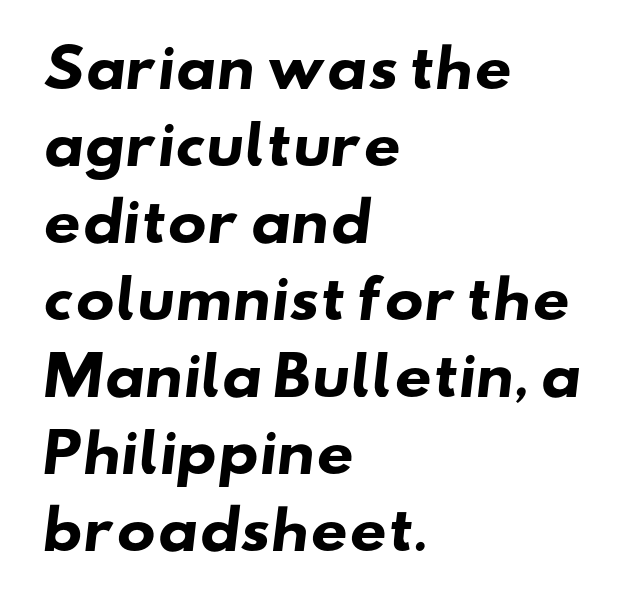
{"serif": "no", "bold": "yes", "weight": "heavy", "width": "wide", "stroke_contrast": "low", "x_height": "small", "monospaced": "no", "underline": "no", "align": "left", "line_spacing": "normal", "line_spacing_ratio": 1.48, "letter_spacing": "normal", "letter_spacing_em": 0.0, "glyph_px": 52}
